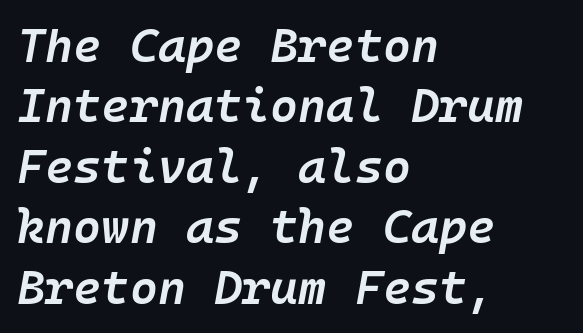
{"italic": "yes", "lean": "right", "slant_degrees": 10, "bold": "semi", "weight": "semibold", "width": "normal", "stroke_contrast": "low", "x_height": "medium", "underline": "no", "align": "left", "line_spacing": "normal", "line_spacing_ratio": 1.26, "letter_spacing": "normal", "letter_spacing_em": 0.0, "glyph_px": 48}
